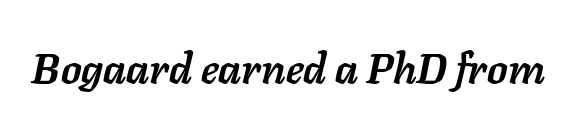
The passage shown has conventional tracking throughout. The gap between lines stays unmarked. Set as a true bold cut, around the 700 mark. The rendering uses natural spacing where letterforms have individual widths.
